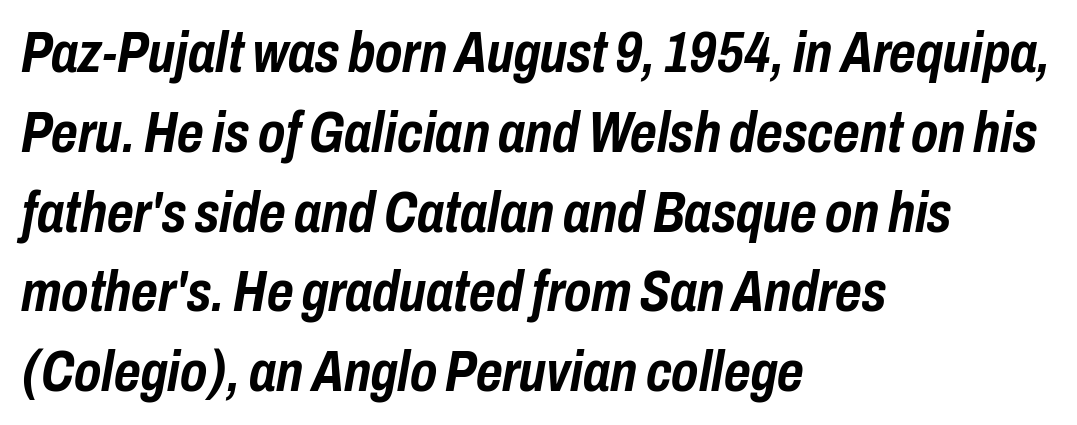
{"italic": "yes", "lean": "right", "slant_degrees": 10, "bold": "yes", "weight": "semibold", "width": "condensed", "stroke_contrast": "low", "x_height": "medium", "monospaced": "no", "underline": "no", "align": "left", "line_spacing": "normal", "line_spacing_ratio": 1.4, "letter_spacing": "normal", "letter_spacing_em": 0.0, "glyph_px": 57}
